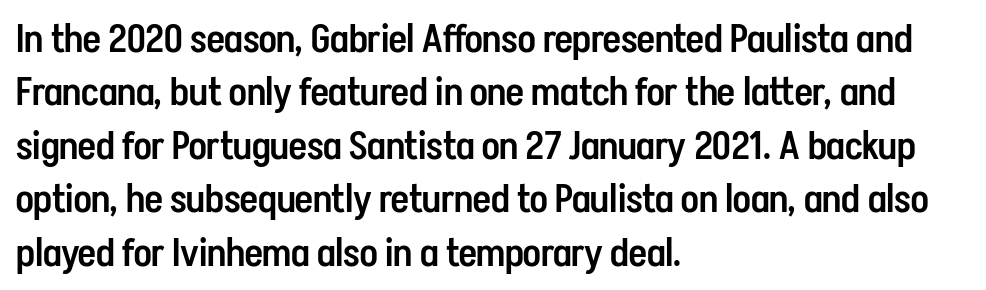
Q: Is the text bold? A: Semi-bold.
Q: Is the text italic (slanted)? A: No, it is upright.
Q: Is the typeface a serif or a sans-serif typeface? A: Sans-serif.
Q: Is the text underlined? A: No.
Q: How is the paragraph aligned? A: Left-aligned.
Q: Is the spacing between letters normal or unusually wide? A: Normal.
Q: Is the spacing between lines tight, normal or loose? A: Normal.
Q: Width (condensed, normal, or wide)? A: Condensed.
Q: Stroke contrast? A: Low.
Q: x-height? A: Medium.
Q: Monospaced? A: No.
